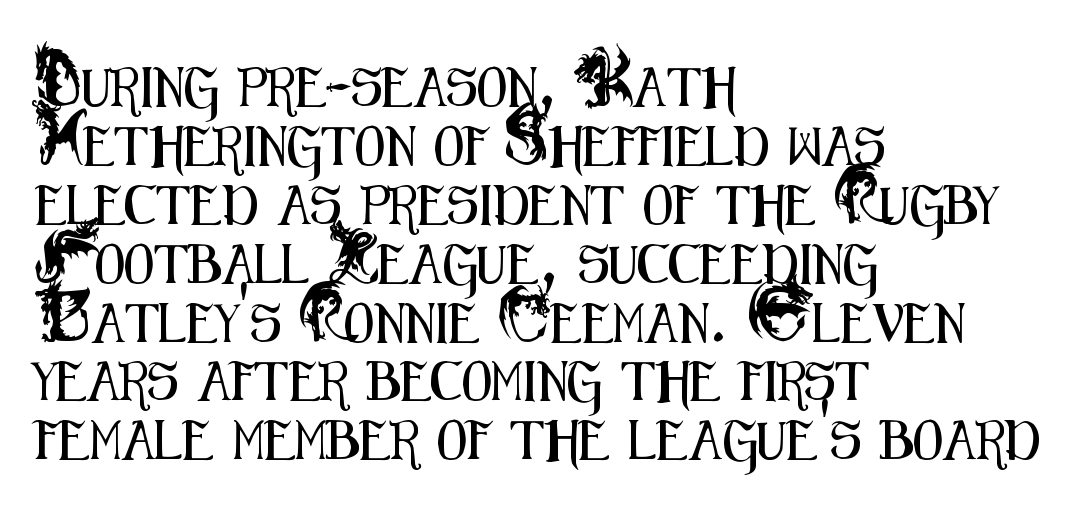
Q: Is the text italic (slanted)? A: No, it is upright.
Q: Is the typeface a serif or a sans-serif typeface? A: Sans-serif.
Q: Is the text underlined? A: No.
Q: How is the paragraph aligned? A: Left-aligned.
Q: Is the spacing between letters normal or unusually wide? A: Normal.
Q: Is the spacing between lines tight, normal or loose? A: Normal.
Q: Width (condensed, normal, or wide)? A: Condensed.
Q: Stroke contrast? A: Medium.
Q: x-height? A: Small.
Q: Monospaced? A: No.
